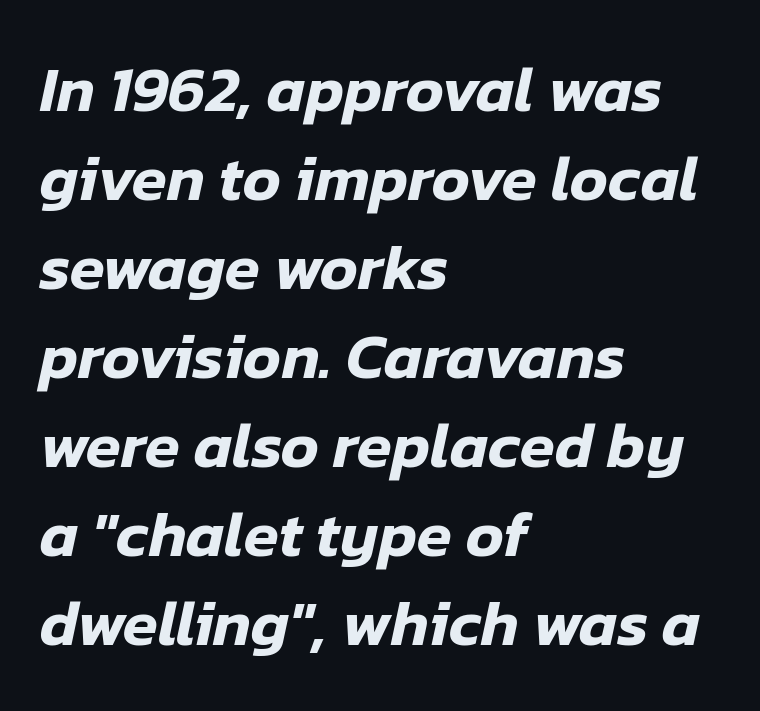
Rendered with sloped, italic letterforms. The gap between lines stays unmarked. These lines are set flush left with a ragged right edge. Regarding leading, the lines here are spaced in the standard way. The tracking reads as untouched default to a designer's eye. The face used here is proportionally spaced, like ordinary book or web type.
